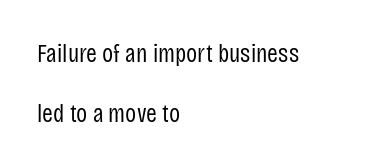
Summary of vertical rhythm: relaxed, with wide interline spacing. Stems here are at most as thick as an everyday book face. Each line starts at the same left margin while the right side varies. No word sits above an underline.
